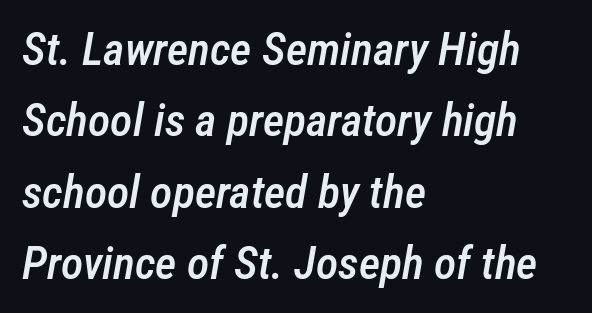
The image shows 46 px semibold, condensed type, italic (leaning right); set left-aligned, normal line spacing (1.55x), normal letter spacing, not underlined; low stroke contrast and a medium x-height.
